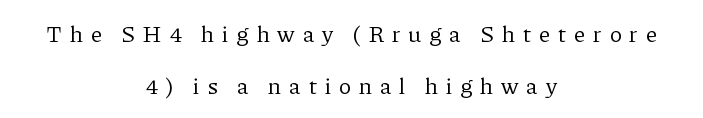
The image shows 23 px text type, upright; set centered, loose line spacing (2.25x), unusually wide letter spacing (+0.34 em), not underlined.
